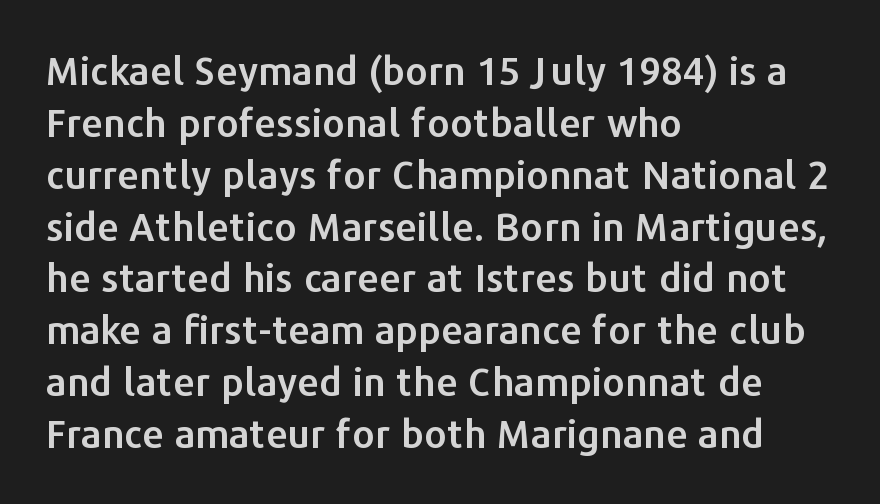
{"serif": "no", "italic": "no", "width": "normal", "stroke_contrast": "low", "x_height": "medium", "monospaced": "no", "underline": "no", "align": "left", "line_spacing": "normal", "line_spacing_ratio": 1.33, "letter_spacing": "normal", "letter_spacing_em": 0.0, "glyph_px": 39}
